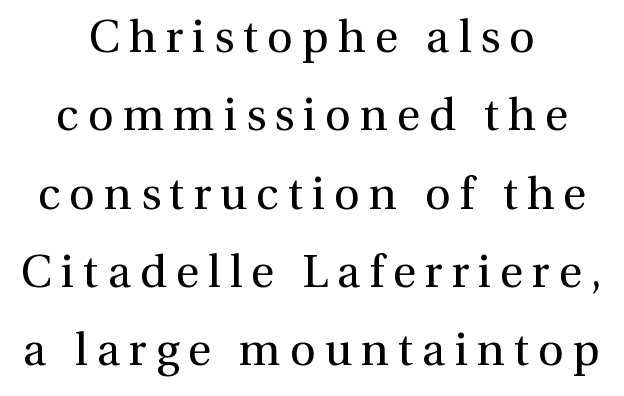
{"serif": "yes", "italic": "no", "bold": "no", "weight": "regular", "width": "normal", "stroke_contrast": "medium", "x_height": "medium", "monospaced": "no", "underline": "no", "align": "center", "line_spacing_ratio": 1.74, "letter_spacing": "wide", "letter_spacing_em": 0.2, "glyph_px": 45}
